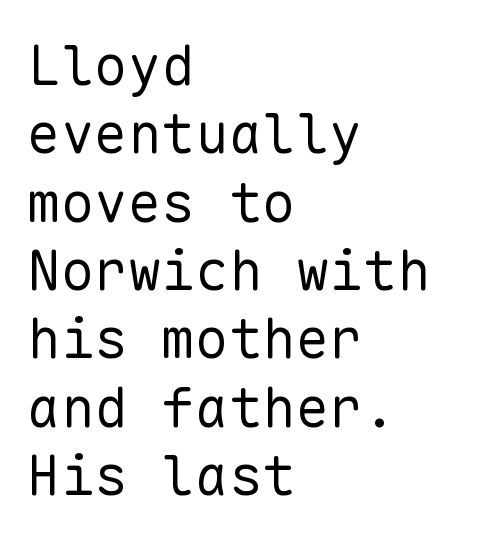
Check under the words: just untouched page. When letters stand straight like this, we call the style roman or upright. The paragraph has a hard left edge and a soft right edge. Looks like terminal output: every glyph gets an equal slot. Caption: standard tracking, unaltered.
